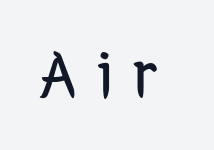
Q: Is the text bold? A: No.
Q: Is the text italic (slanted)? A: No, it is upright.
Q: Is the typeface a serif or a sans-serif typeface? A: Sans-serif.
Q: Is the text underlined? A: No.
Q: Is the spacing between letters normal or unusually wide? A: Unusually wide.
Q: Width (condensed, normal, or wide)? A: Condensed.
Q: Stroke contrast? A: Low.
Q: x-height? A: Medium.
Q: Monospaced? A: No.
